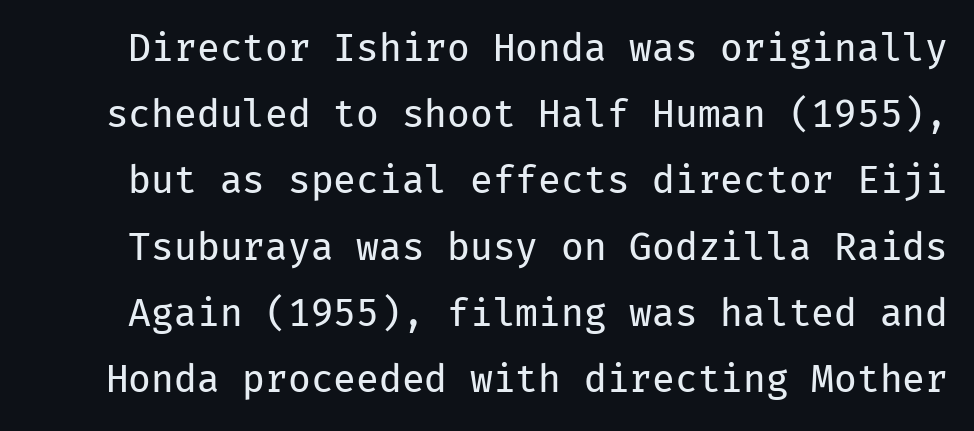
Q: Is the text bold? A: No.
Q: Is the text italic (slanted)? A: No, it is upright.
Q: Is the typeface a serif or a sans-serif typeface? A: Sans-serif.
Q: Is the text underlined? A: No.
Q: Is the spacing between letters normal or unusually wide? A: Normal.
Q: Width (condensed, normal, or wide)? A: Normal.
Q: Stroke contrast? A: Low.
Q: x-height? A: Medium.
Q: Monospaced? A: Yes.
